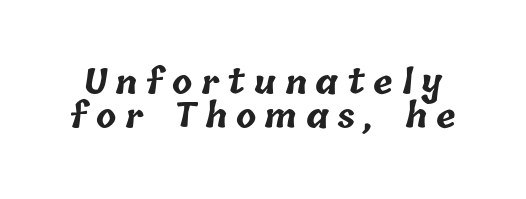
This rendering widens character spacing well past its baseline value. Line spacing here is tight. Underline: absent. Is the type bold? Yes — the strokes are clearly thick and heavy.
